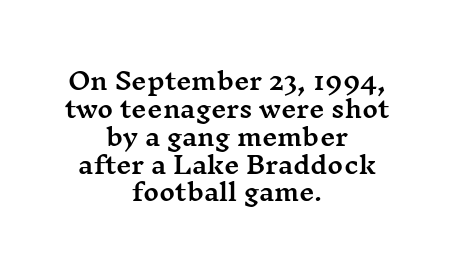
{"italic": "no", "underline": "no", "align": "center", "line_spacing_ratio": 1.16, "letter_spacing": "normal", "letter_spacing_em": 0.0, "glyph_px": 24}
